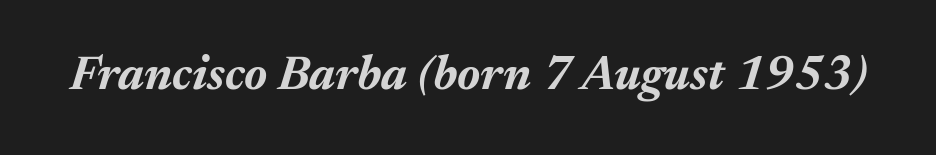
Character widths vary here, with narrow letters taking less room than wide ones. Unmarked baselines from the first word to the last. Heavy-handed strokes throughout: this text is bold. The passage shown has conventional tracking throughout.
